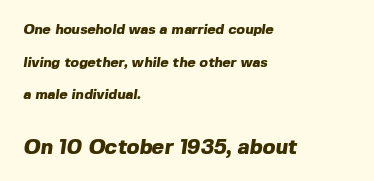
The image shows 21 px bold type; set left-aligned, loose line spacing (2.33x), normal letter spacing, not underlined; the second (bottom) block is 1.5x larger.
